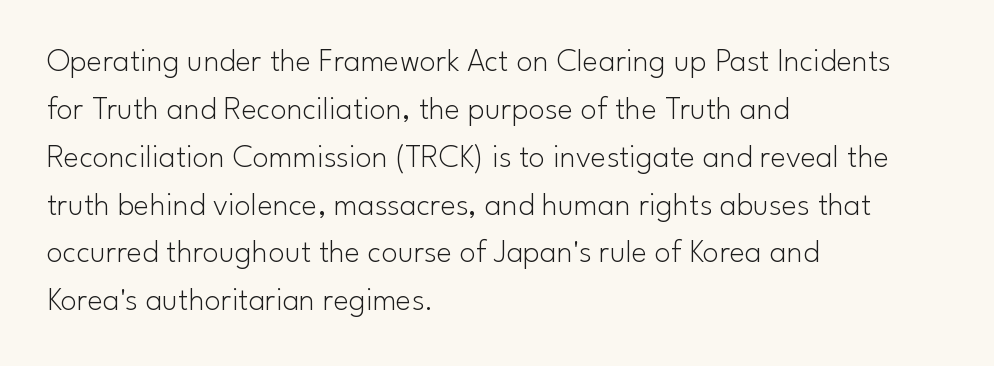
The image shows 33 px light sans-serif type, upright; set left-aligned, normal line spacing (1.45x), normal letter spacing, not underlined; low stroke contrast and a small x-height.
